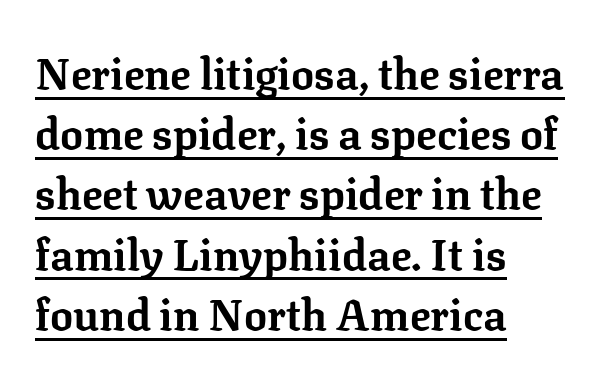
The image shows 43 px bold serif type, upright; set left-aligned, normal line spacing (1.4x), normal letter spacing, underlined; low stroke contrast and a medium x-height.
